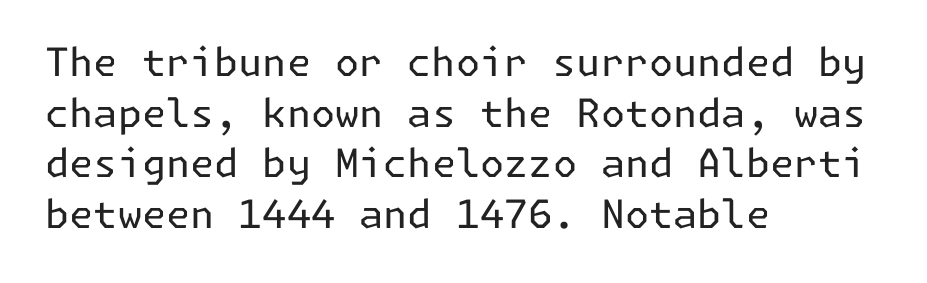
The image shows 39 px regular-weight sans-serif type, upright; set left-aligned, normal line spacing (1.3x), normal letter spacing, not underlined; low stroke contrast and a medium x-height.
